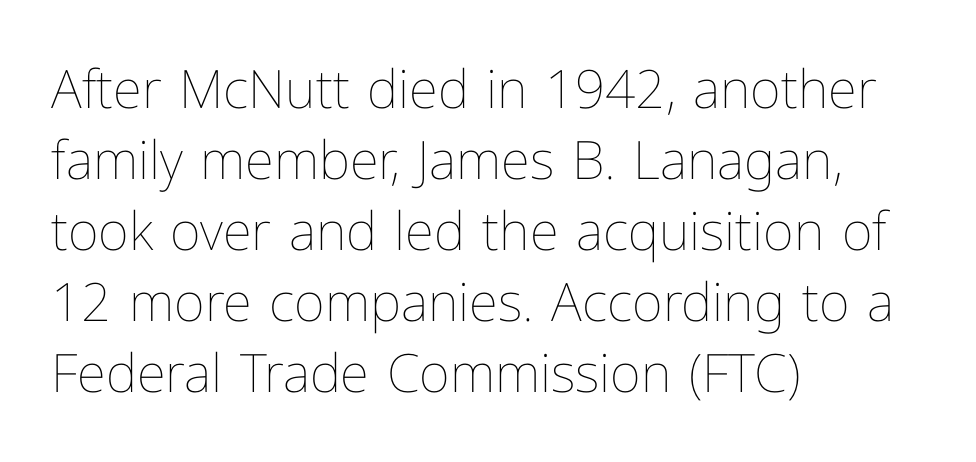
The cut favours lightness, reaching ordinary text weight at its darkest. Rule under the text: the space is simply empty. The letterforms sit shoulder to shoulder at normal distance. Ascenders rise straight up at ninety degrees.
